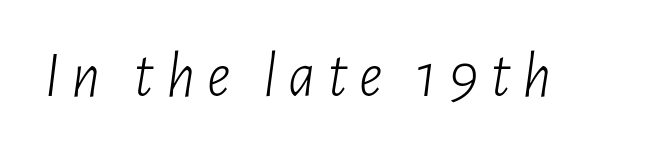
The face used here is proportionally spaced, like ordinary book or web type. On a weight scale, this lands at 450 or below. Each row of text sits above clean, open space. This is oblique type, the kind used for emphasis or titles.
